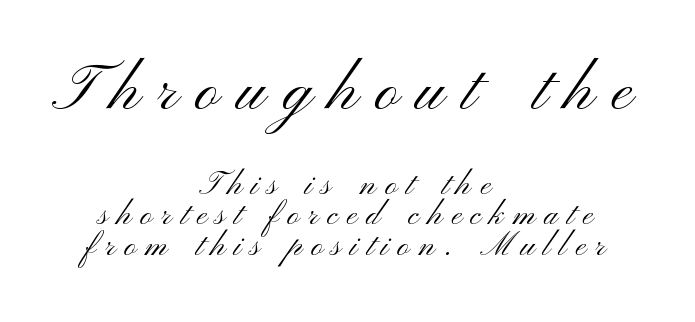
The image shows 64 px light, wide sans-serif type; set centered, tight line spacing (0.96x), unusually wide letter spacing (+0.28 em), not underlined; the first (top) block is 2.0x larger; medium stroke contrast and a small x-height.
